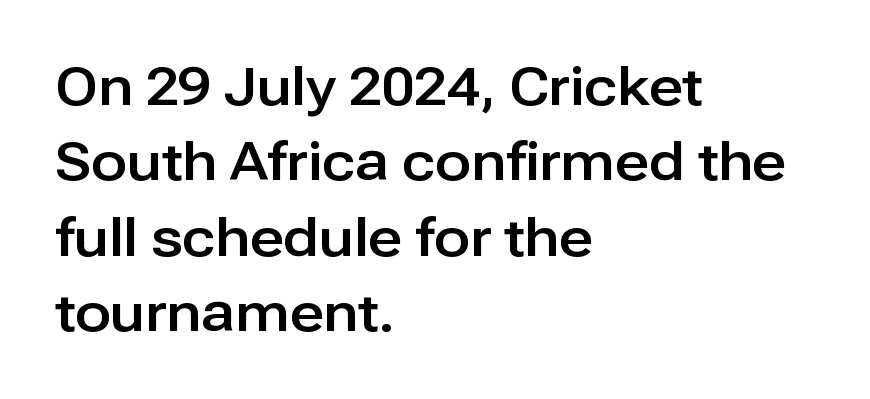
The image shows 53 px sans-serif type, upright; set left-aligned, normal line spacing (1.42x), normal letter spacing, not underlined; low stroke contrast and a medium x-height.
